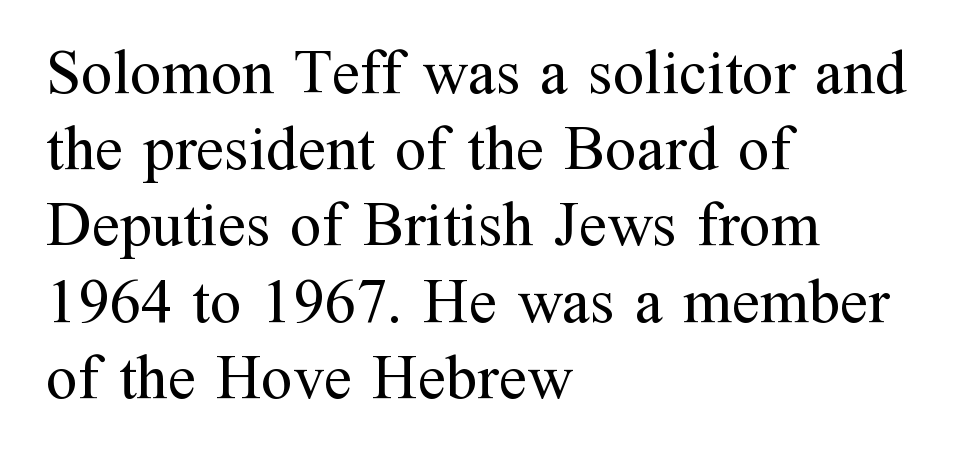
The image shows 63 px regular-weight serif type, upright; set left-aligned, line spacing 1.21x, normal letter spacing, not underlined; medium stroke contrast and a medium x-height.
